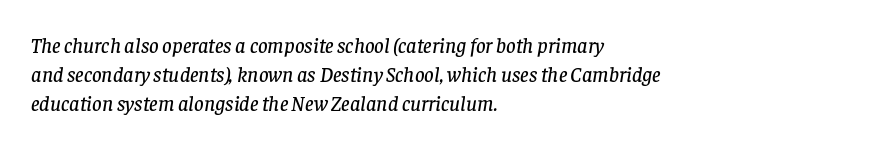
This sample uses an oblique cut, with every glyph tilted off the vertical. Every row of glyphs begins at an identical x-position on the left. How would I describe the line gaps? Plain and ordinary. Words float on clear page, feet unadorned. The letterforms sit shoulder to shoulder at normal distance.
